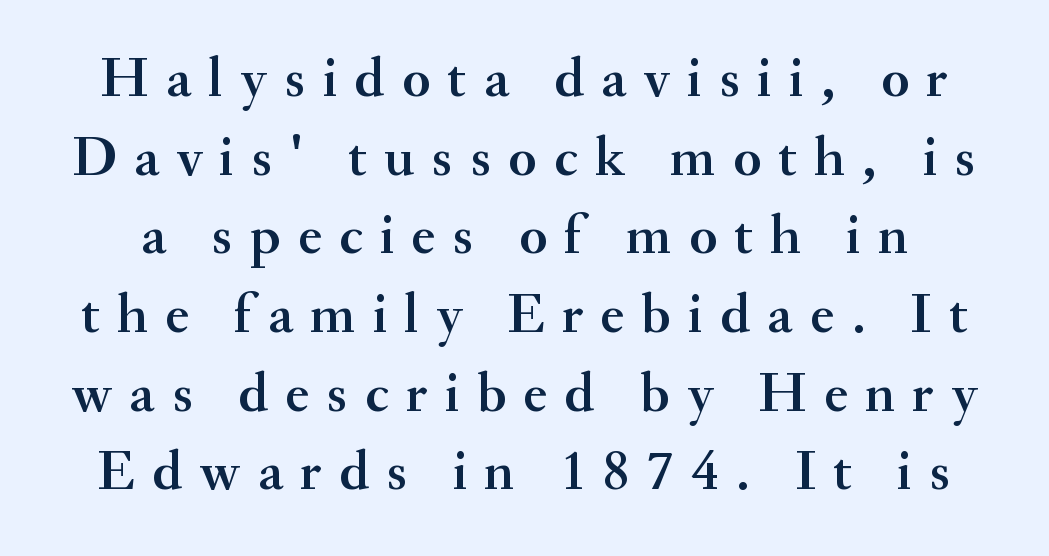
{"serif": "yes", "italic": "no", "width": "normal", "stroke_contrast": "medium", "x_height": "small", "monospaced": "no", "underline": "no", "line_spacing": "normal", "line_spacing_ratio": 1.38, "letter_spacing": "wide", "letter_spacing_em": 0.3, "glyph_px": 57}
